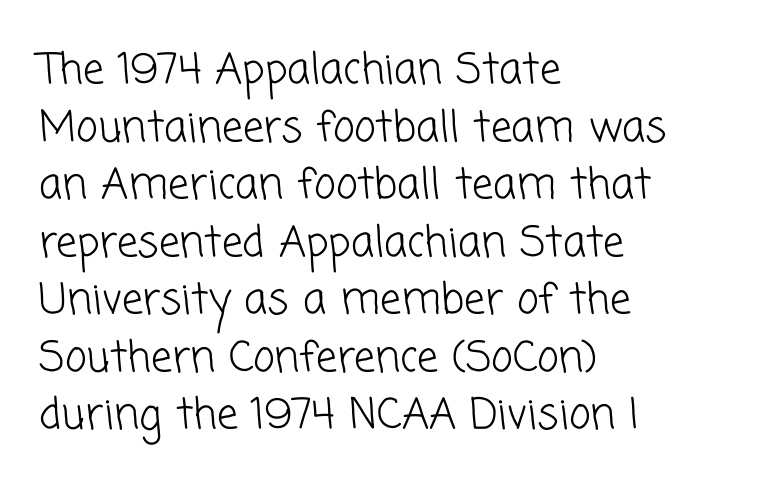
The image shows 42 px light sans-serif type; set left-aligned, normal line spacing (1.37x), normal letter spacing, not underlined; low stroke contrast and a medium x-height.
